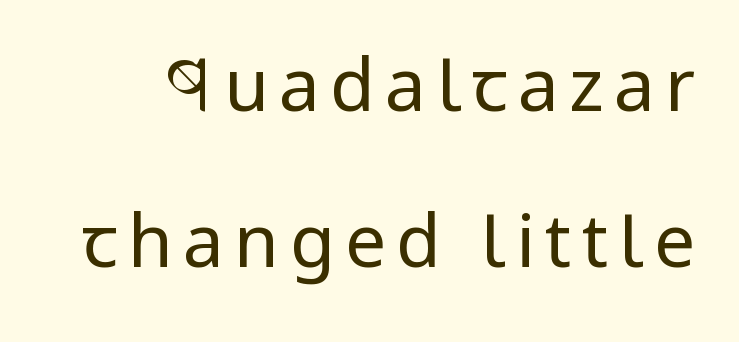
The image shows 73 px regular-weight, condensed sans-serif type, upright; set loose line spacing (2.14x), not underlined; low stroke contrast and a large x-height.
